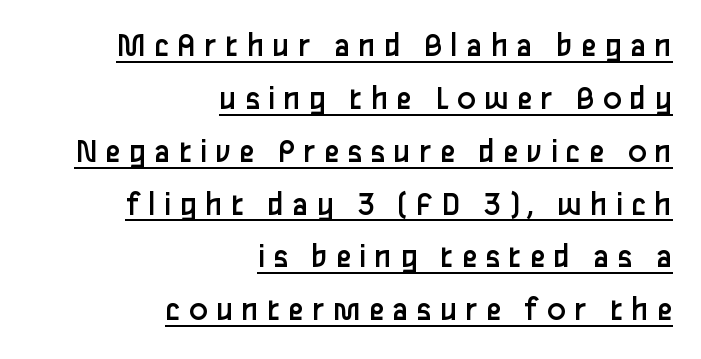
Q: Is the text bold? A: No.
Q: Is the text italic (slanted)? A: No, it is upright.
Q: Is the typeface a serif or a sans-serif typeface? A: Sans-serif.
Q: Is the text underlined? A: Yes.
Q: How is the paragraph aligned? A: Right-aligned.
Q: Is the spacing between letters normal or unusually wide? A: Unusually wide.
Q: Is the spacing between lines tight, normal or loose? A: Normal.
Q: Width (condensed, normal, or wide)? A: Normal.
Q: Stroke contrast? A: Low.
Q: x-height? A: Medium.
Q: Monospaced? A: No.
